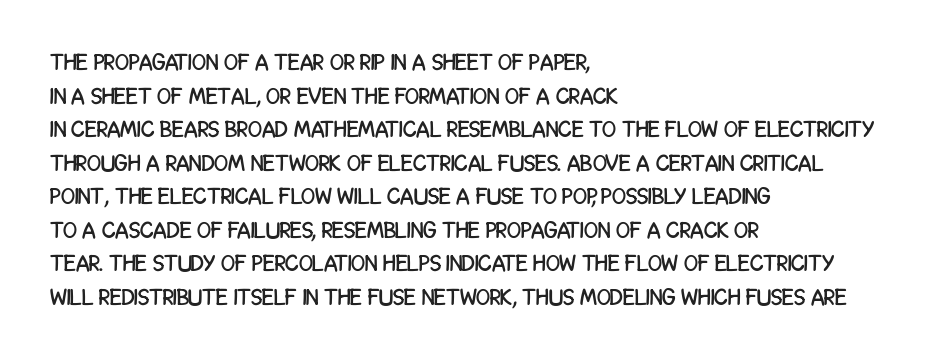
{"italic": "no", "underline": "no", "align": "left", "line_spacing": "normal", "line_spacing_ratio": 1.46, "letter_spacing": "normal", "letter_spacing_em": 0.0, "glyph_px": 23}
